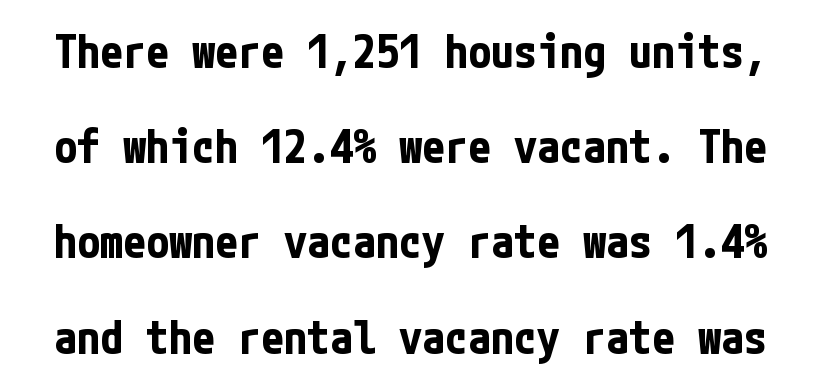
Default kerning and tracking; the words read as compact shapes. Has an underline been added? It has not. If you drew a line through each stem, it would be perfectly vertical. Plenty of ink on the page — the face is bold. The typeface chosen for these lines omits serifs.
